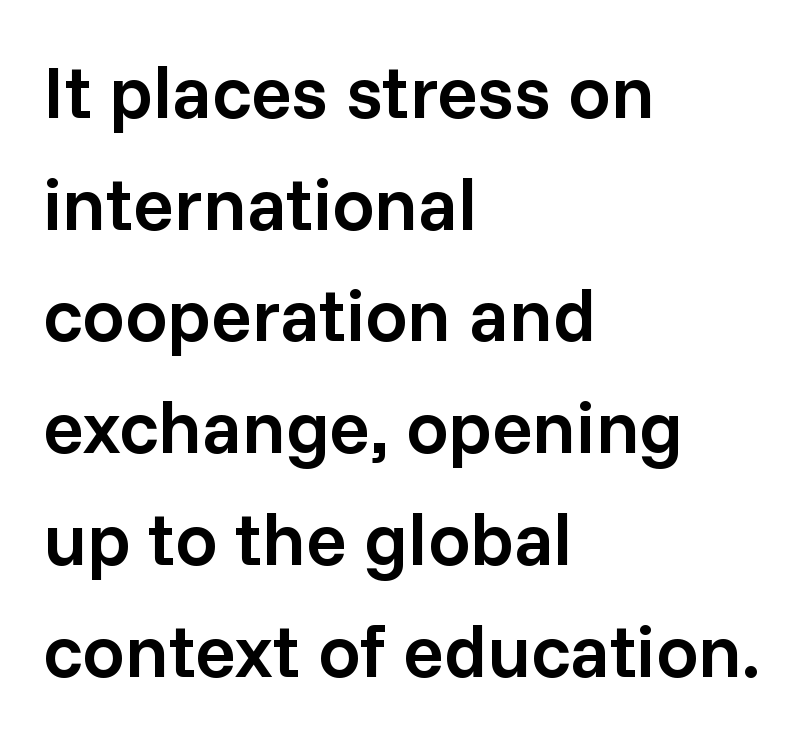
Q: Is the text bold? A: Semi-bold.
Q: Is the text italic (slanted)? A: No, it is upright.
Q: Is the typeface a serif or a sans-serif typeface? A: Sans-serif.
Q: Is the text underlined? A: No.
Q: How is the paragraph aligned? A: Left-aligned.
Q: Is the spacing between letters normal or unusually wide? A: Normal.
Q: Is the spacing between lines tight, normal or loose? A: Normal.
Q: Width (condensed, normal, or wide)? A: Normal.
Q: Stroke contrast? A: Low.
Q: x-height? A: Medium.
Q: Monospaced? A: No.
